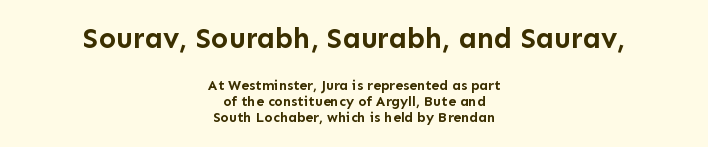
{"serif": "no", "italic": "no", "bold": "yes", "weight": "semibold", "width": "normal", "stroke_contrast": "low", "x_height": "medium", "monospaced": "no", "underline": "no", "align": "center", "line_spacing": "tight", "line_spacing_ratio": 1.14, "letter_spacing": "normal", "letter_spacing_em": 0.0, "larger_block": "first", "size_ratio": 2.07, "glyph_px": 29}
